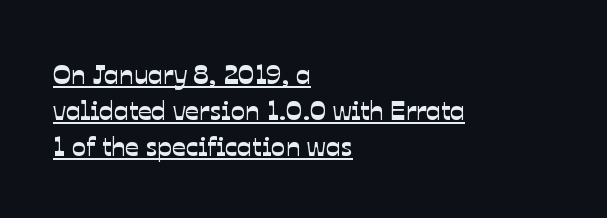
The image shows 27 px text type; set left-aligned, normal line spacing (1.34x), normal letter spacing, underlined.
